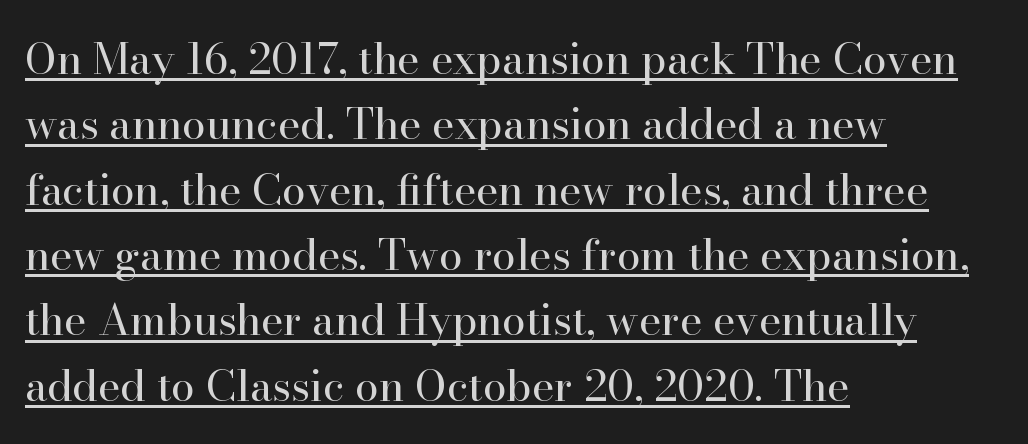
The image shows 43 px regular-weight serif type, upright; set left-aligned, normal line spacing (1.52x), normal letter spacing, underlined; high stroke contrast and a small x-height.
